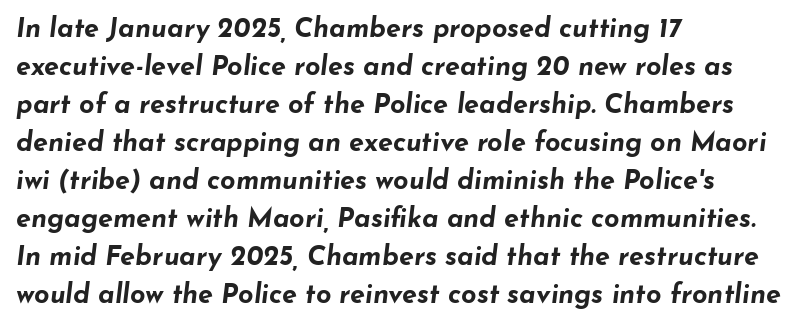
Set as a true bold cut, around the 700 mark. No extra tracking has been applied to these lines. This block has exactly the height ordinary leading produces. Glance below the letters and you will spot only blank space. The specimen reads as italic at a glance. Left-aligned paragraph, ragged on the right.
